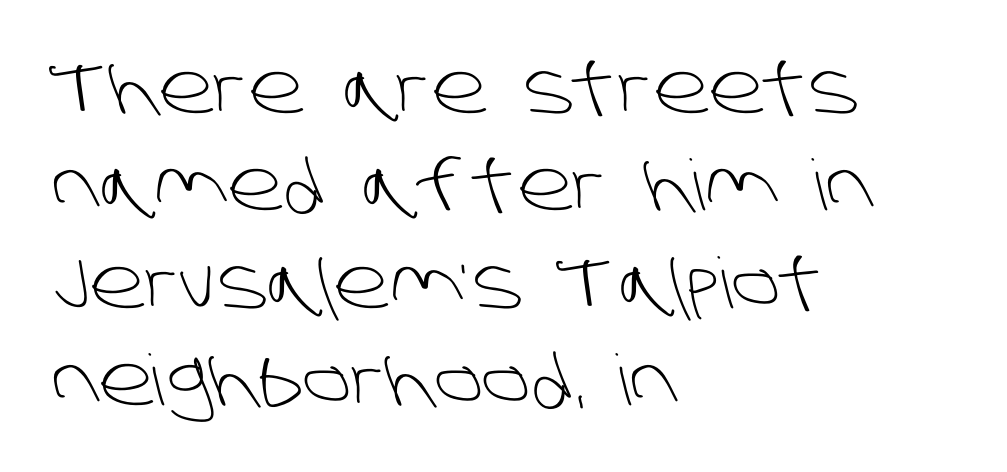
{"serif": "no", "bold": "no", "weight": "light", "width": "normal", "stroke_contrast": "low", "x_height": "large", "monospaced": "no", "underline": "no", "align": "left", "line_spacing": "normal", "line_spacing_ratio": 1.39, "letter_spacing": "normal", "letter_spacing_em": 0.0, "glyph_px": 70}
